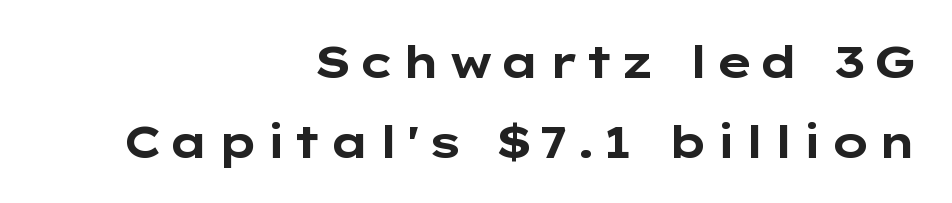
Q: Is the text bold? A: Yes.
Q: Is the text italic (slanted)? A: No, it is upright.
Q: Is the typeface a serif or a sans-serif typeface? A: Sans-serif.
Q: Is the text underlined? A: No.
Q: How is the paragraph aligned? A: Right-aligned.
Q: Width (condensed, normal, or wide)? A: Wide.
Q: Stroke contrast? A: Low.
Q: x-height? A: Medium.
Q: Monospaced? A: No.
